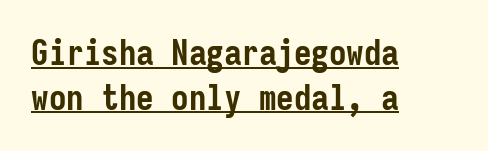
Q: Is the text bold? A: Yes.
Q: Is the text italic (slanted)? A: No, it is upright.
Q: Is the typeface a serif or a sans-serif typeface? A: Sans-serif.
Q: Is the text underlined? A: Yes.
Q: How is the paragraph aligned? A: Left-aligned.
Q: Is the spacing between letters normal or unusually wide? A: Normal.
Q: Is the spacing between lines tight, normal or loose? A: Normal.
Q: Width (condensed, normal, or wide)? A: Condensed.
Q: Stroke contrast? A: Low.
Q: x-height? A: Medium.
Q: Monospaced? A: Yes.
